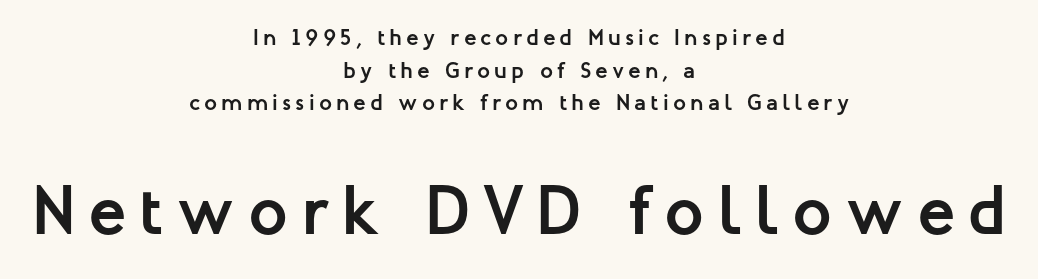
The image shows 70 px semibold sans-serif type, upright; set centered, normal line spacing (1.42x), not underlined; the second (bottom) block is 3.04x larger; low stroke contrast and a medium x-height.
